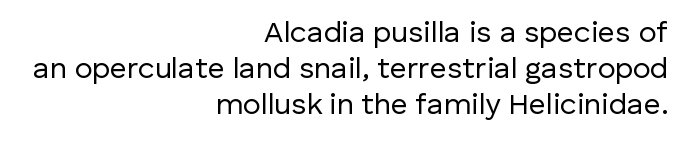
Look at the bottom of the vertical strokes: they stop flat, with no serifs. Character widths vary here, with narrow letters taking less room than wide ones. Caption: standard tracking, unaltered. This sample uses an upright cut, with every glyph sitting square on the baseline. Is the type heavy? It reads as light-to-regular instead. Quick note: underline off.
